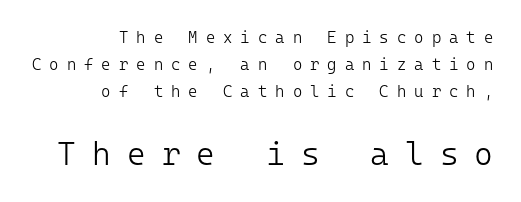
{"serif": "no", "italic": "no", "bold": "no", "weight": "light", "width": "normal", "stroke_contrast": "low", "x_height": "medium", "monospaced": "yes", "underline": "no", "align": "right", "line_spacing": "normal", "line_spacing_ratio": 1.7, "letter_spacing": "wide", "letter_spacing_em": 0.5, "larger_block": "second", "size_ratio": 2.0, "glyph_px": 32}
